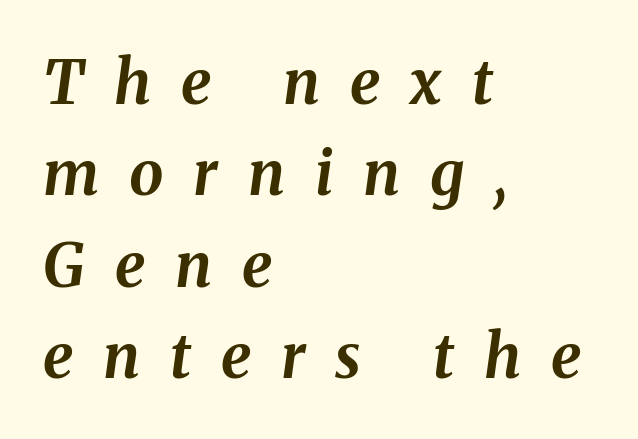
{"italic": "yes", "lean": "right", "slant_degrees": 8, "bold": "yes", "weight": "bold", "width": "normal", "stroke_contrast": "medium", "x_height": "medium", "monospaced": "no", "underline": "no", "align": "left", "line_spacing": "normal", "line_spacing_ratio": 1.5, "letter_spacing": "wide", "letter_spacing_em": 0.49, "glyph_px": 61}
